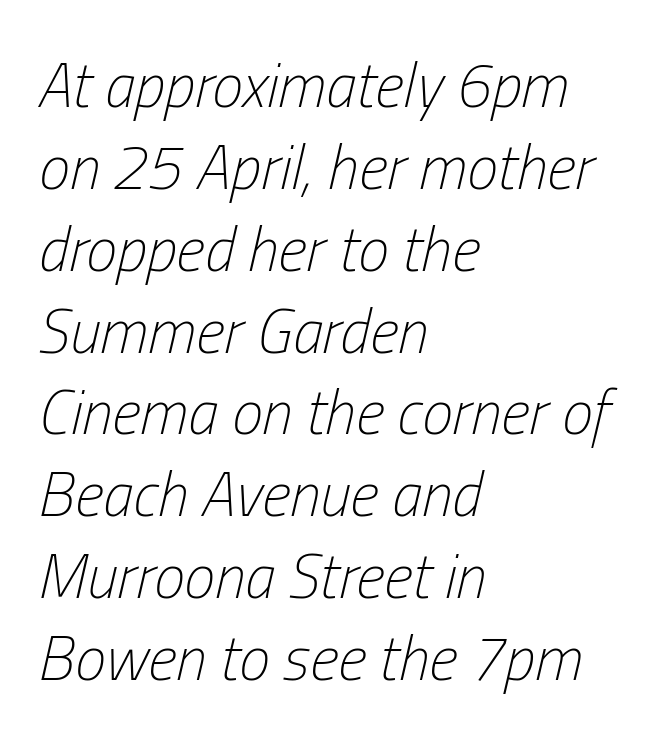
{"italic": "yes", "lean": "right", "slant_degrees": 13, "bold": "no", "weight": "light", "width": "condensed", "stroke_contrast": "low", "x_height": "medium", "monospaced": "no", "underline": "no", "align": "left", "line_spacing": "normal", "line_spacing_ratio": 1.32, "letter_spacing": "normal", "letter_spacing_em": 0.0, "glyph_px": 62}
